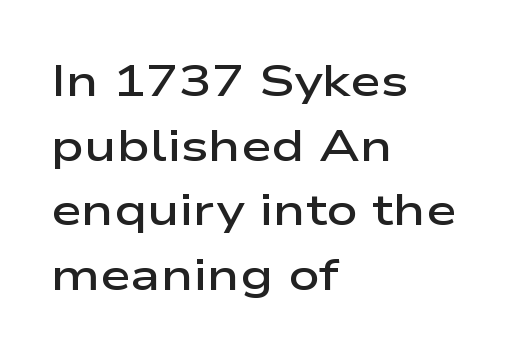
The image shows 44 px semibold, wide sans-serif type, upright; set left-aligned, normal line spacing (1.47x), normal letter spacing, not underlined; low stroke contrast and a medium x-height.
